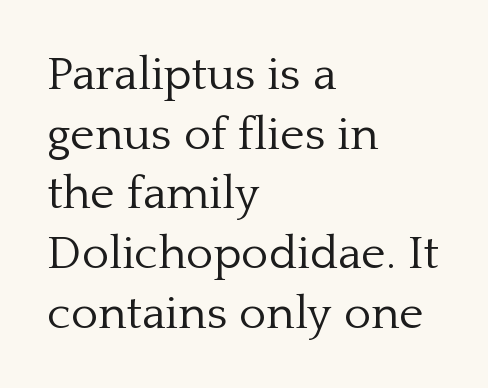
{"serif": "yes", "italic": "no", "bold": "no", "weight": "light", "width": "normal", "stroke_contrast": "low", "x_height": "medium", "monospaced": "no", "underline": "no", "align": "left", "line_spacing": "normal", "line_spacing_ratio": 1.27, "letter_spacing": "normal", "letter_spacing_em": 0.0, "glyph_px": 47}
